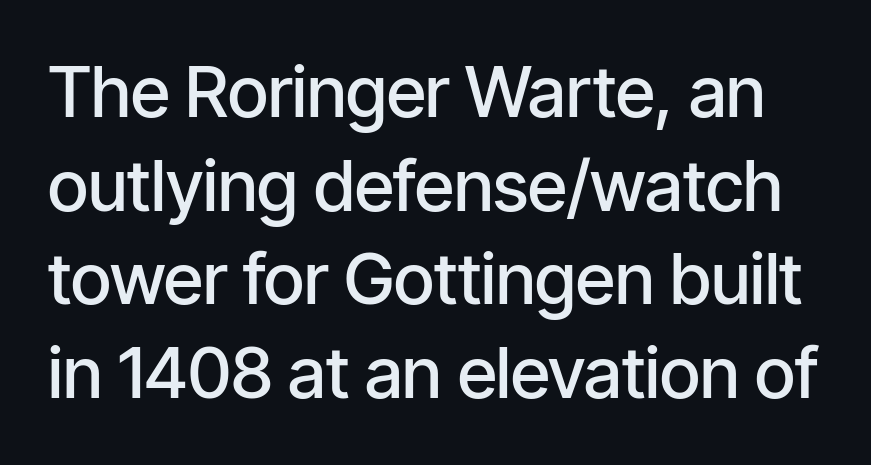
{"serif": "no", "italic": "no", "bold": "semi", "weight": "semibold", "width": "condensed", "stroke_contrast": "low", "x_height": "medium", "monospaced": "no", "underline": "no", "line_spacing": "normal", "line_spacing_ratio": 1.32, "letter_spacing": "normal", "letter_spacing_em": 0.0, "glyph_px": 71}
